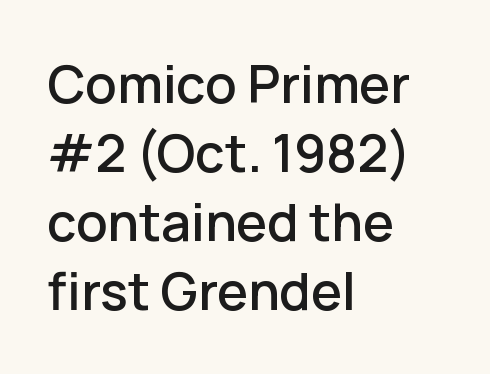
{"serif": "no", "italic": "no", "width": "normal", "stroke_contrast": "low", "x_height": "medium", "monospaced": "no", "underline": "no", "align": "left", "line_spacing": "normal", "line_spacing_ratio": 1.33, "letter_spacing": "normal", "letter_spacing_em": 0.0, "glyph_px": 52}
